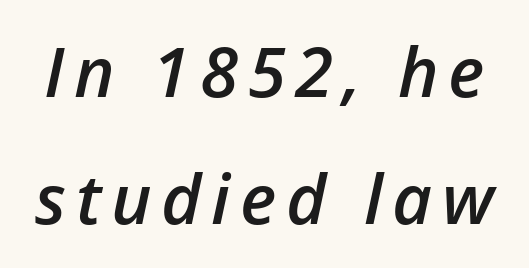
The image shows 69 px semibold type, italic (leaning right); set line spacing 1.84x, not underlined; low stroke contrast and a medium x-height.
